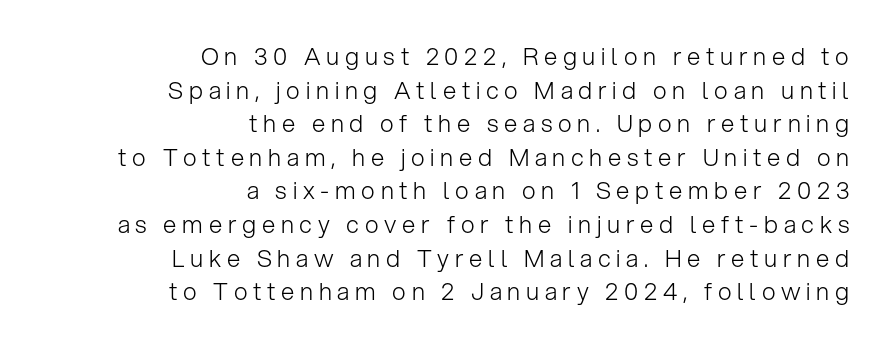
Layout note: lines flush right. Honestly, the letter spacing is so wide it's the main thing you notice. Every character sits straight up, as roman type does. How would I describe the line gaps? Plain and ordinary. The zone under the glyphs is completely vacant.
